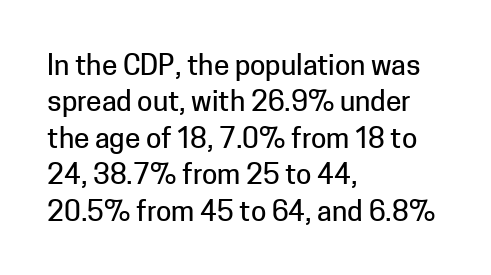
Q: Is the text italic (slanted)? A: No, it is upright.
Q: Is the typeface a serif or a sans-serif typeface? A: Sans-serif.
Q: Is the text underlined? A: No.
Q: How is the paragraph aligned? A: Left-aligned.
Q: Is the spacing between letters normal or unusually wide? A: Normal.
Q: Is the spacing between lines tight, normal or loose? A: Normal.
Q: Width (condensed, normal, or wide)? A: Normal.
Q: Stroke contrast? A: Low.
Q: x-height? A: Medium.
Q: Monospaced? A: No.
